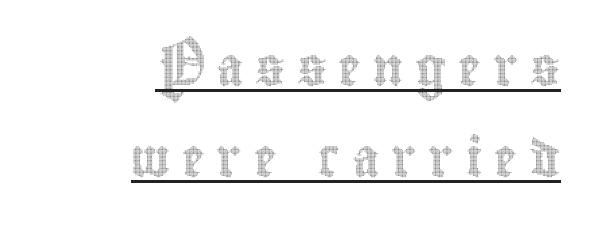
Q: Is the text italic (slanted)? A: No, it is upright.
Q: Is the text underlined? A: Yes.
Q: How is the paragraph aligned? A: Right-aligned.
Q: Is the spacing between letters normal or unusually wide? A: Unusually wide.
Q: Is the spacing between lines tight, normal or loose? A: Loose.
Q: Width (condensed, normal, or wide)? A: Condensed.
Q: x-height? A: Small.
Q: Monospaced? A: No.
